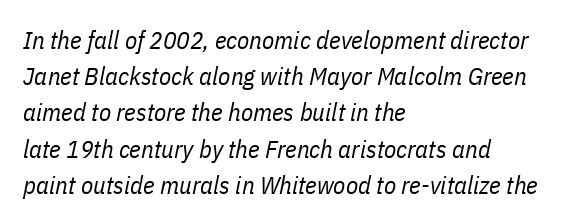
{"italic": "yes", "lean": "right", "slant_degrees": 11, "bold": "no", "underline": "no", "align": "left", "line_spacing": "normal", "line_spacing_ratio": 1.45, "letter_spacing": "normal", "letter_spacing_em": 0.0, "glyph_px": 25}
